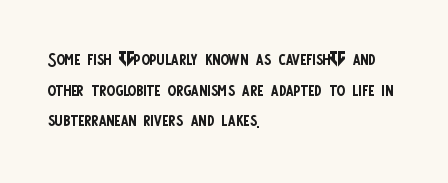
Q: Is the text bold? A: No.
Q: Is the text italic (slanted)? A: No, it is upright.
Q: Is the text underlined? A: No.
Q: How is the paragraph aligned? A: Left-aligned.
Q: Is the spacing between letters normal or unusually wide? A: Normal.
